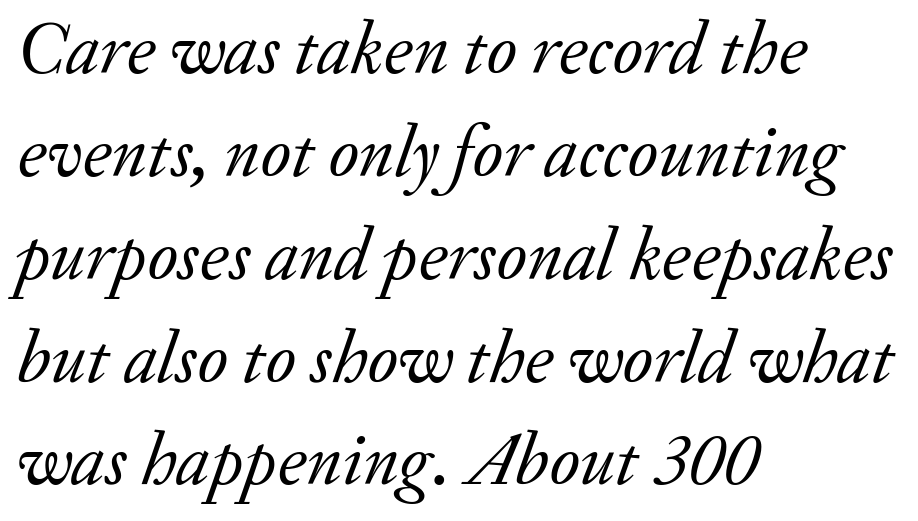
Q: Is the text bold? A: No.
Q: Is the text italic (slanted)? A: Yes, it leans right by about 20 degrees.
Q: Is the typeface a serif or a sans-serif typeface? A: Serif.
Q: Is the text underlined? A: No.
Q: How is the paragraph aligned? A: Left-aligned.
Q: Is the spacing between letters normal or unusually wide? A: Normal.
Q: Is the spacing between lines tight, normal or loose? A: Normal.
Q: Width (condensed, normal, or wide)? A: Normal.
Q: Stroke contrast? A: Low.
Q: x-height? A: Small.
Q: Monospaced? A: No.
